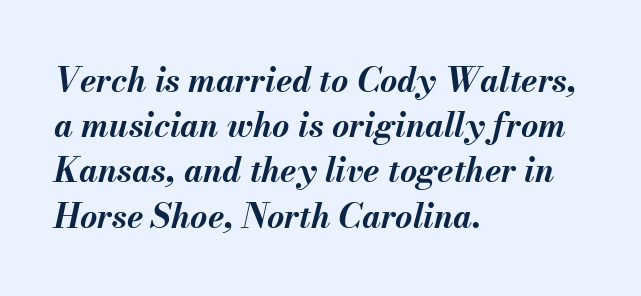
{"italic": "yes", "lean": "right", "slant_degrees": 13, "bold": "yes", "weight": "bold", "width": "normal", "stroke_contrast": "medium", "x_height": "small", "monospaced": "no", "underline": "no", "align": "left", "line_spacing": "normal", "line_spacing_ratio": 1.37, "letter_spacing": "normal", "letter_spacing_em": 0.0, "glyph_px": 33}
